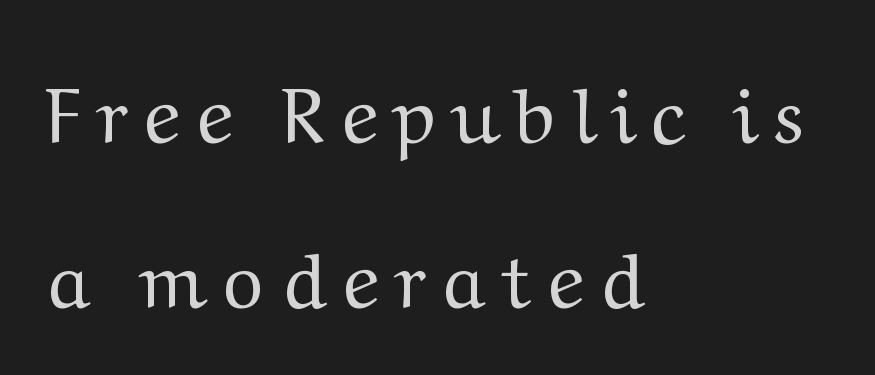
The weight tops out at a normal text grade. You could only call the tracking loose — the letters float apart. Unmarked baselines from the first word to the last. This sample uses an upright cut, with every glyph sitting square on the baseline.
